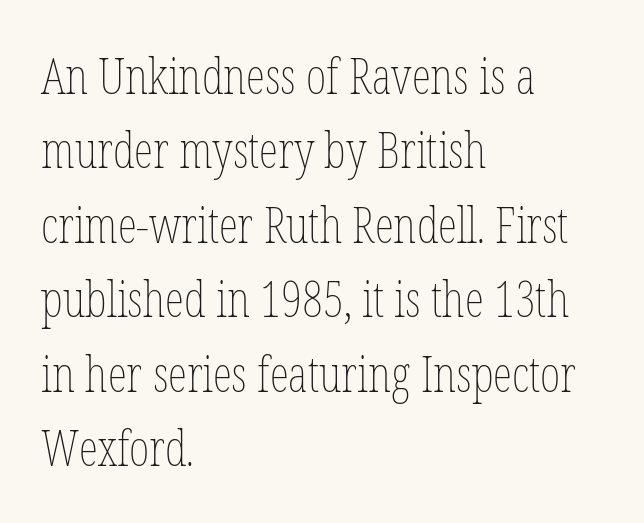
Q: Is the text bold? A: No.
Q: Is the text italic (slanted)? A: No, it is upright.
Q: Is the text underlined? A: No.
Q: How is the paragraph aligned? A: Left-aligned.
Q: Is the spacing between letters normal or unusually wide? A: Normal.
Q: Is the spacing between lines tight, normal or loose? A: Normal.
Q: Width (condensed, normal, or wide)? A: Condensed.
Q: Stroke contrast? A: Low.
Q: x-height? A: Medium.
Q: Monospaced? A: No.
